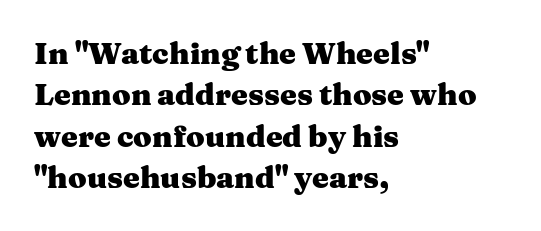
The line-height multiplier appears to be the usual default. In terms of posture, this sample is upright. Honestly, the letter spacing is just normal — you wouldn't notice it. Line beginnings align vertically; line endings do not.
